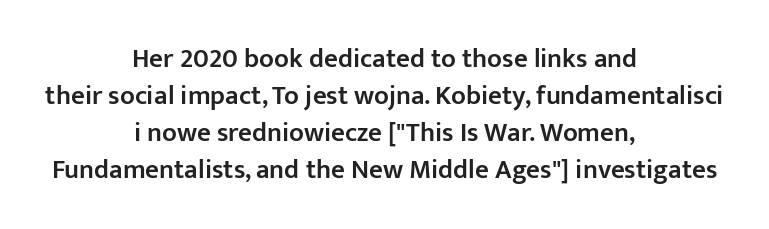
{"italic": "no", "bold": "semi", "underline": "no", "align": "center", "line_spacing": "normal", "line_spacing_ratio": 1.37, "letter_spacing": "normal", "letter_spacing_em": 0.0, "glyph_px": 27}
